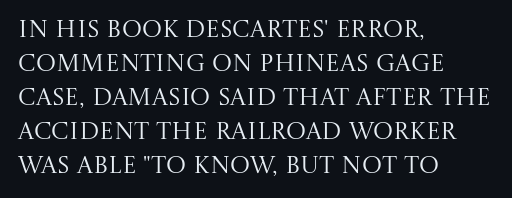
Just letters on the line, the space beneath them empty. The lines sit at an ordinary, default distance from one another. Reading down the block, your eye returns to a fixed left position each line. Think standard paragraph weight, or any step lighter than that.
